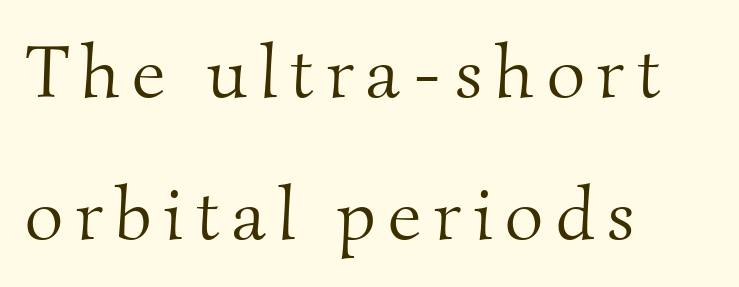
Q: Is the text bold? A: No.
Q: Is the typeface a serif or a sans-serif typeface? A: Serif.
Q: Is the text underlined? A: No.
Q: How is the paragraph aligned? A: Left-aligned.
Q: Is the spacing between lines tight, normal or loose? A: Loose.
Q: Width (condensed, normal, or wide)? A: Normal.
Q: Stroke contrast? A: Medium.
Q: x-height? A: Small.
Q: Monospaced? A: No.
